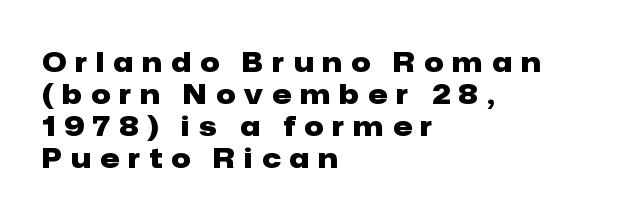
This is roman type, the default non-slanted kind. Reading down the block, your eye returns to a fixed left position each line. Someone cranked the tracking dial way up on this one. These lines carry a lot of weight — the face is fully bold.
